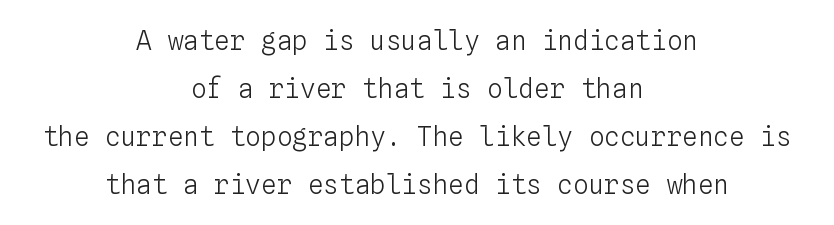
Q: Is the text bold? A: No.
Q: Is the text italic (slanted)? A: No, it is upright.
Q: Is the text underlined? A: No.
Q: How is the paragraph aligned? A: Centered.
Q: Is the spacing between letters normal or unusually wide? A: Normal.
